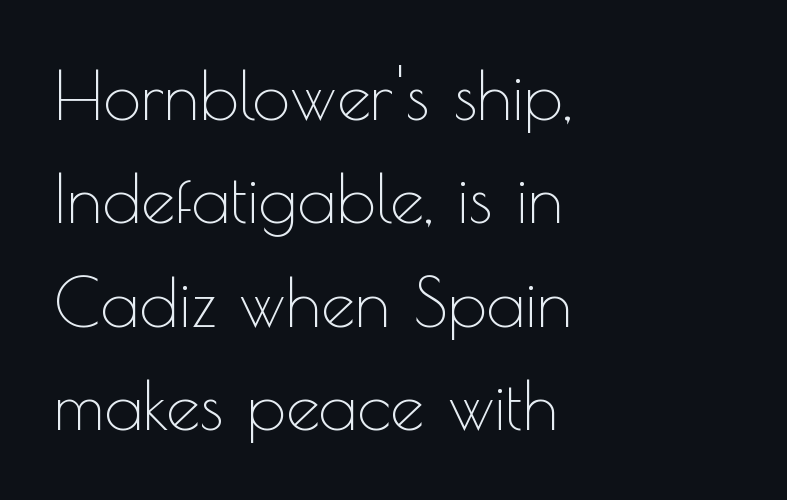
{"serif": "no", "italic": "no", "bold": "no", "weight": "thin", "width": "normal", "x_height": "small", "monospaced": "no", "underline": "no", "align": "left", "line_spacing": "normal", "line_spacing_ratio": 1.52, "letter_spacing": "normal", "letter_spacing_em": 0.0, "glyph_px": 68}
